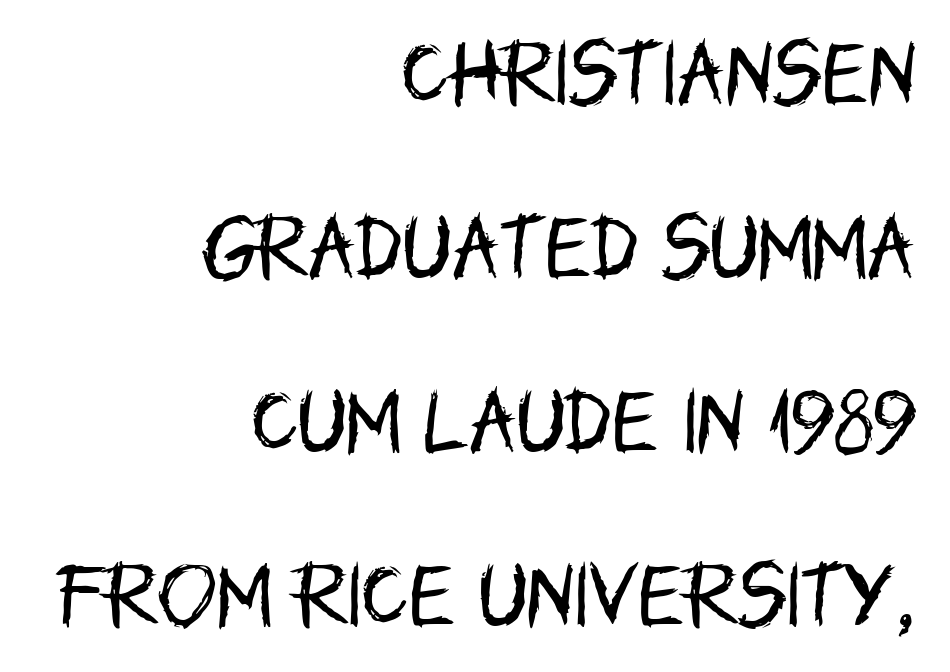
{"serif": "no", "italic": "no", "bold": "no", "weight": "regular", "width": "condensed", "stroke_contrast": "low", "x_height": "large", "monospaced": "no", "underline": "no", "align": "right", "line_spacing": "loose", "line_spacing_ratio": 2.45, "letter_spacing": "normal", "letter_spacing_em": 0.0, "glyph_px": 71}
